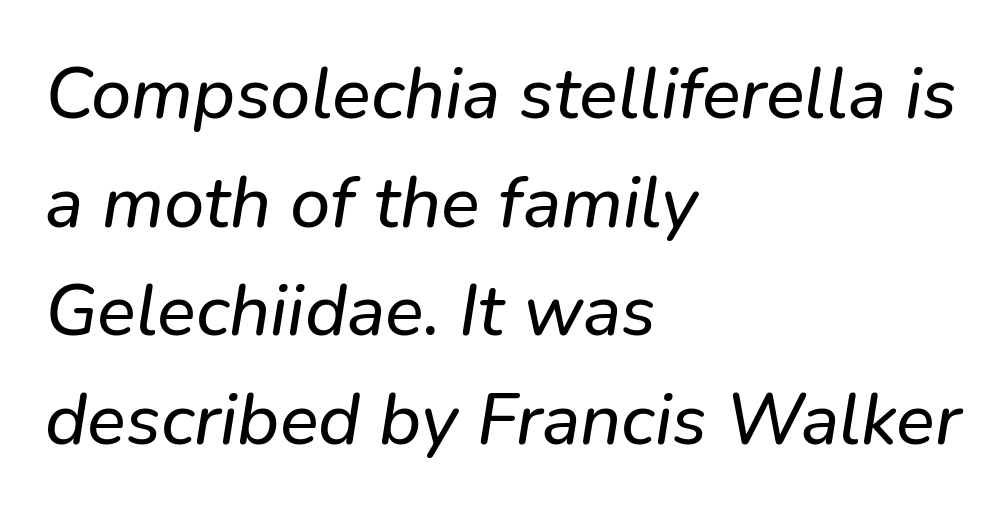
This sample uses plain, unmodified letter spacing. Each row of text sits above clean, open space. Compared with a centered layout, this one pins lines to the left instead. Note the varied advance widths — an 'i' is clearly narrower than an 'm'.
